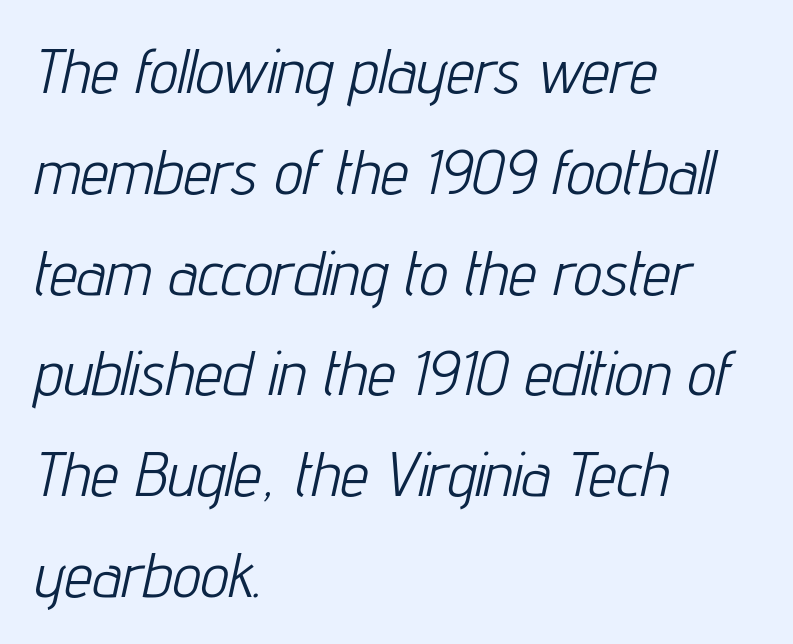
{"italic": "yes", "lean": "right", "slant_degrees": 12, "bold": "no", "weight": "light", "width": "condensed", "stroke_contrast": "low", "x_height": "medium", "monospaced": "no", "underline": "no", "align": "left", "line_spacing": "normal", "line_spacing_ratio": 1.6, "letter_spacing": "normal", "letter_spacing_em": 0.0, "glyph_px": 63}
